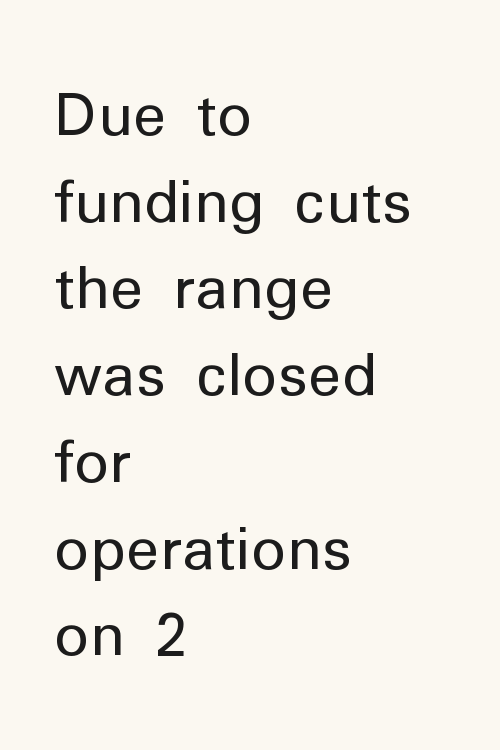
{"serif": "no", "italic": "no", "bold": "no", "weight": "regular", "width": "normal", "stroke_contrast": "low", "x_height": "medium", "monospaced": "no", "underline": "no", "align": "left", "line_spacing": "normal", "line_spacing_ratio": 1.47, "letter_spacing": "normal", "letter_spacing_em": 0.0, "glyph_px": 59}
